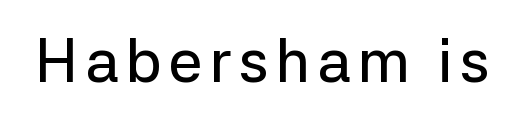
Q: Is the text italic (slanted)? A: No, it is upright.
Q: Is the typeface a serif or a sans-serif typeface? A: Sans-serif.
Q: Is the text underlined? A: No.
Q: Width (condensed, normal, or wide)? A: Normal.
Q: Stroke contrast? A: Low.
Q: x-height? A: Medium.
Q: Monospaced? A: No.
